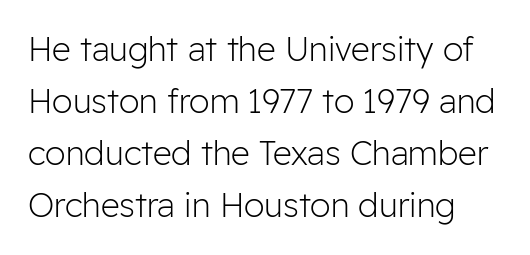
{"serif": "no", "italic": "no", "bold": "no", "weight": "light", "width": "normal", "stroke_contrast": "low", "x_height": "medium", "monospaced": "no", "underline": "no", "line_spacing": "normal", "line_spacing_ratio": 1.58, "letter_spacing": "normal", "letter_spacing_em": 0.0, "glyph_px": 33}
